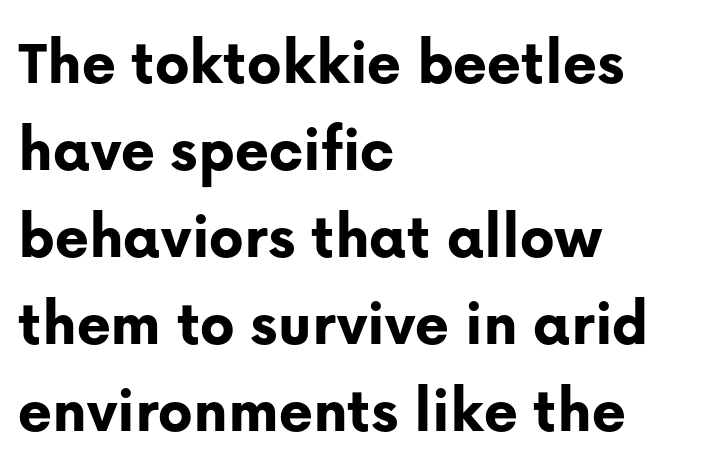
{"serif": "no", "italic": "no", "bold": "yes", "weight": "bold", "width": "normal", "stroke_contrast": "low", "x_height": "medium", "monospaced": "no", "underline": "no", "align": "left", "line_spacing": "normal", "line_spacing_ratio": 1.34, "letter_spacing": "normal", "letter_spacing_em": 0.0, "glyph_px": 65}
